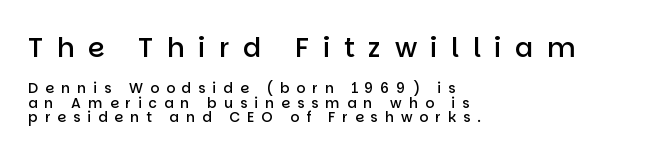
The image shows 27 px text type, upright; set left-aligned, tight line spacing (1.05x), unusually wide letter spacing (+0.5 em), not underlined; the first (top) block is 1.93x larger.
